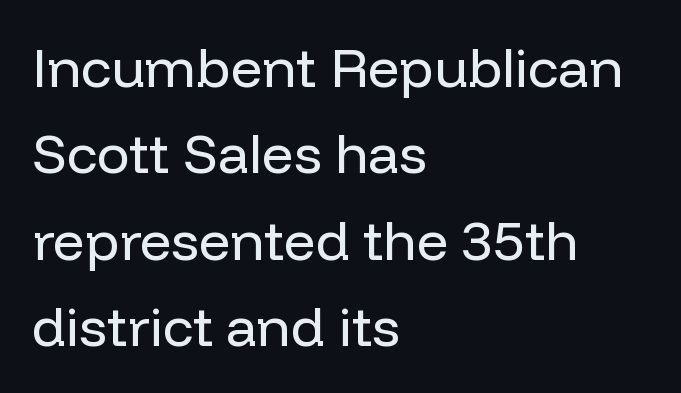
Each line starts at the same left margin while the right side varies. The glyphs are unaccompanied by any horizontal stroke below them. Rows of type keep a routine distance in the vertical direction. Serif or sans? Sans — the stroke terminals are bare.
